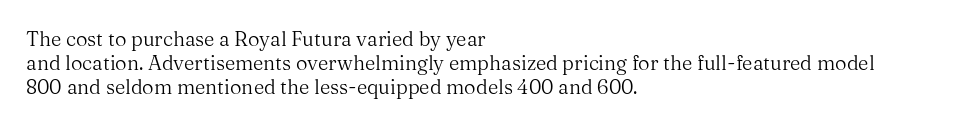
The image shows 20 px text type, upright; set left-aligned, line spacing 1.21x, normal letter spacing, not underlined.
